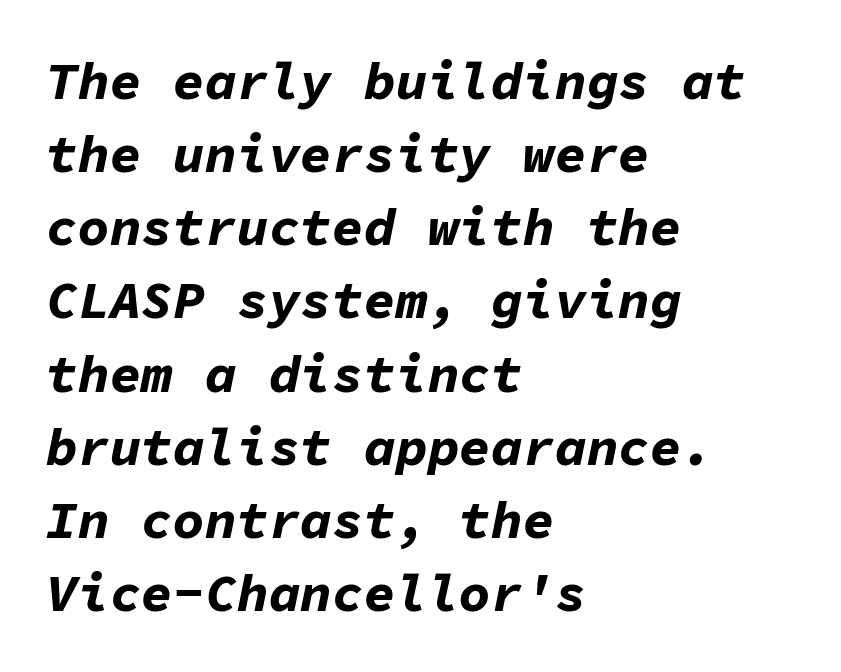
{"italic": "yes", "lean": "right", "slant_degrees": 11, "bold": "yes", "weight": "bold", "width": "normal", "stroke_contrast": "low", "x_height": "medium", "monospaced": "yes", "underline": "no", "align": "left", "line_spacing": "normal", "line_spacing_ratio": 1.38, "letter_spacing": "normal", "letter_spacing_em": 0.0, "glyph_px": 53}
